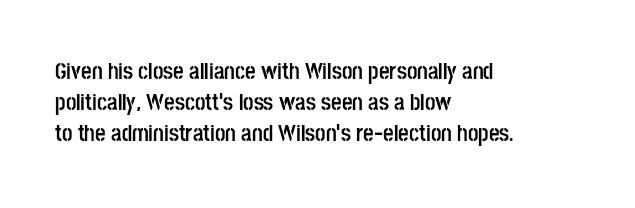
{"italic": "no", "bold": "yes", "underline": "no", "align": "left", "line_spacing": "normal", "line_spacing_ratio": 1.35, "letter_spacing": "normal", "letter_spacing_em": 0.0, "glyph_px": 23}
